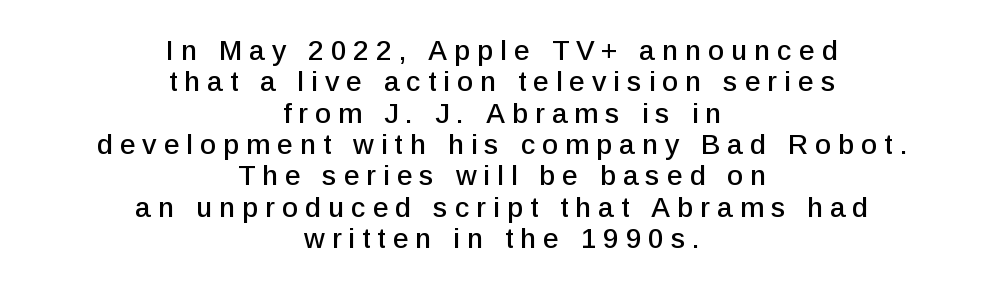
The image shows 28 px sans-serif type, upright; set centered, tight line spacing (1.12x), unusually wide letter spacing (+0.25 em), not underlined; low stroke contrast and a medium x-height.
